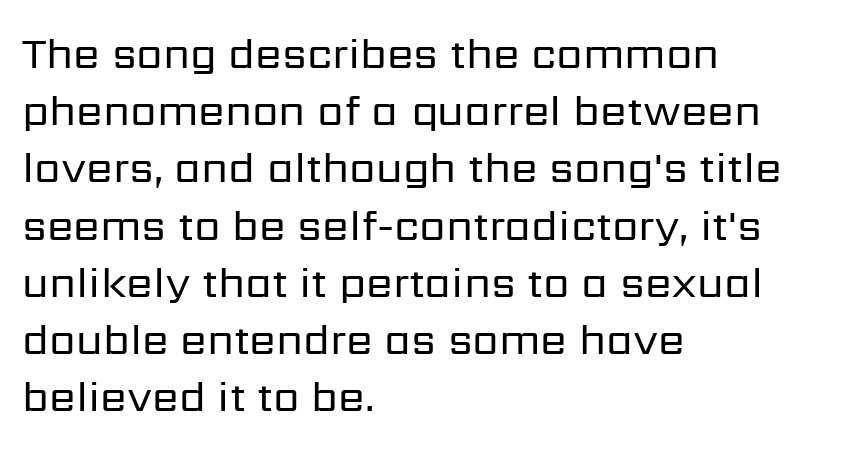
Q: Is the text bold? A: No.
Q: Is the text italic (slanted)? A: No, it is upright.
Q: Is the typeface a serif or a sans-serif typeface? A: Sans-serif.
Q: Is the text underlined? A: No.
Q: How is the paragraph aligned? A: Left-aligned.
Q: Is the spacing between letters normal or unusually wide? A: Normal.
Q: Is the spacing between lines tight, normal or loose? A: Normal.
Q: Width (condensed, normal, or wide)? A: Normal.
Q: Stroke contrast? A: Low.
Q: x-height? A: Medium.
Q: Monospaced? A: No.
